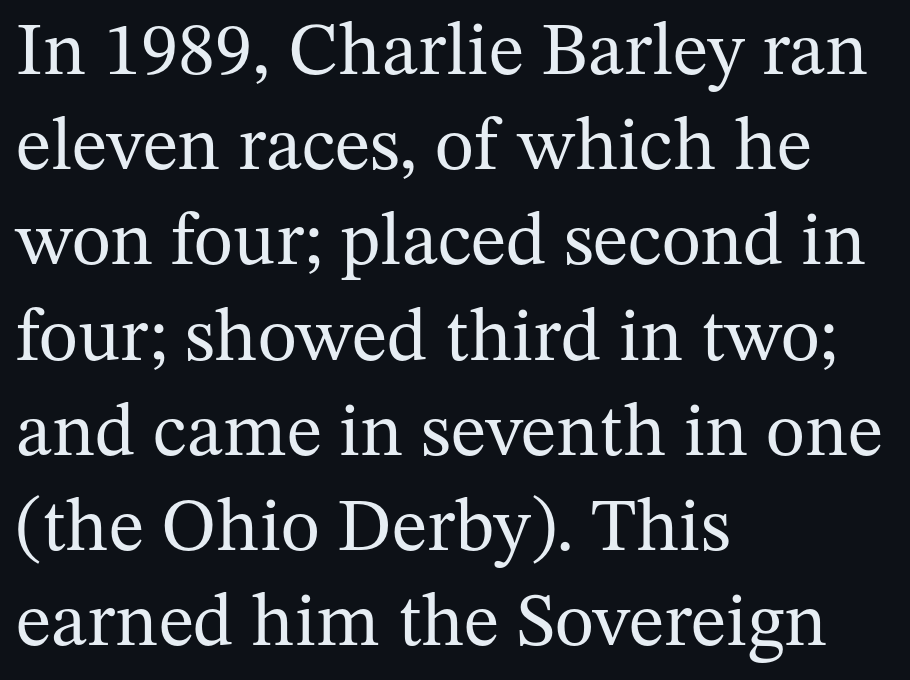
{"serif": "yes", "italic": "no", "bold": "no", "weight": "regular", "width": "normal", "stroke_contrast": "medium", "x_height": "medium", "monospaced": "no", "underline": "no", "align": "left", "line_spacing": "normal", "line_spacing_ratio": 1.27, "letter_spacing": "normal", "letter_spacing_em": 0.0, "glyph_px": 75}
